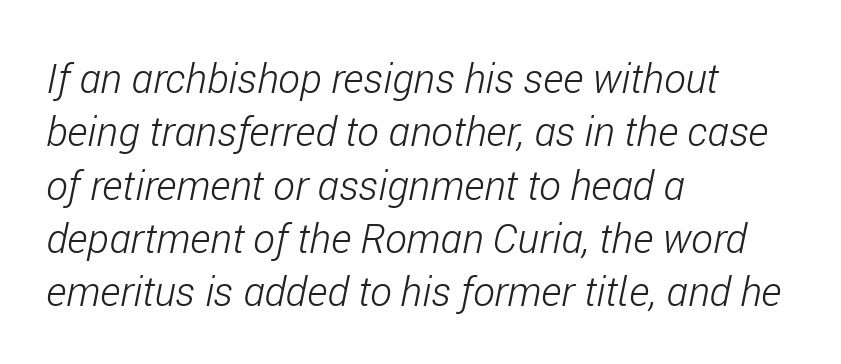
{"italic": "yes", "lean": "right", "slant_degrees": 11, "bold": "no", "weight": "light", "width": "condensed", "stroke_contrast": "low", "x_height": "medium", "monospaced": "no", "underline": "no", "align": "left", "line_spacing": "normal", "line_spacing_ratio": 1.3, "letter_spacing": "normal", "letter_spacing_em": 0.0, "glyph_px": 41}
